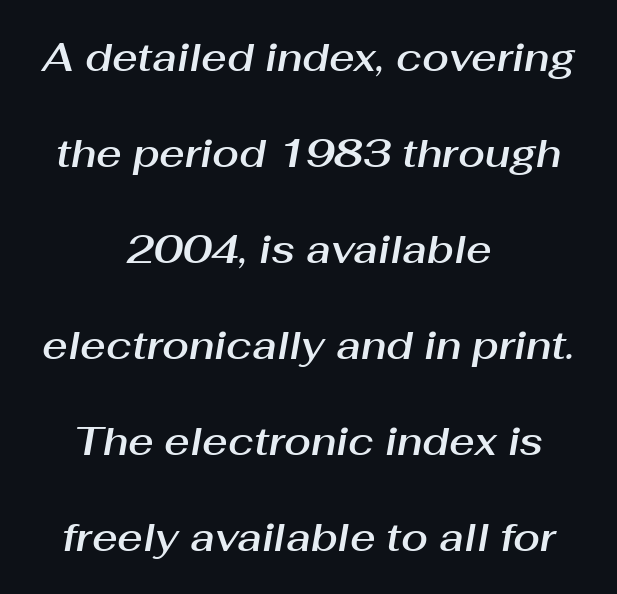
Characters follow at the spacing the type designer built in. Every row of glyphs is offset so its center matches the block's center. Think of a printed novel: that variable character pitch is what you see here. The face used here has a pronounced slope to its letters. The leading is generous, giving the passage an open texture. Plain, unruled lines of type.
